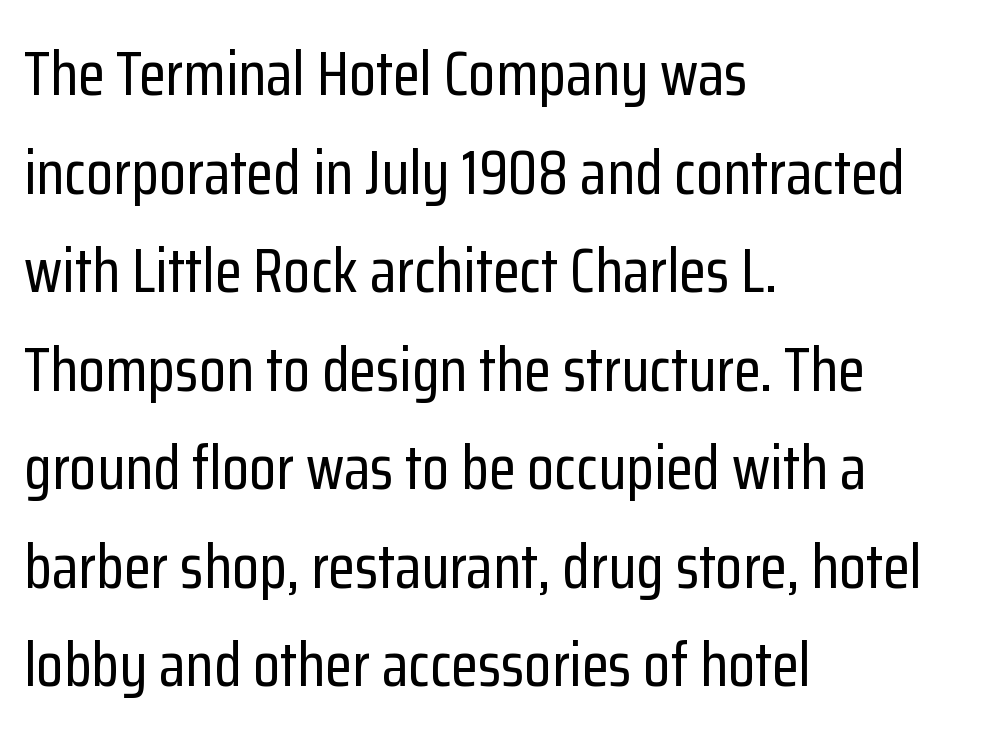
{"serif": "no", "italic": "no", "width": "condensed", "stroke_contrast": "low", "x_height": "medium", "monospaced": "no", "underline": "no", "align": "left", "line_spacing": "normal", "line_spacing_ratio": 1.59, "letter_spacing": "normal", "letter_spacing_em": 0.0, "glyph_px": 62}
